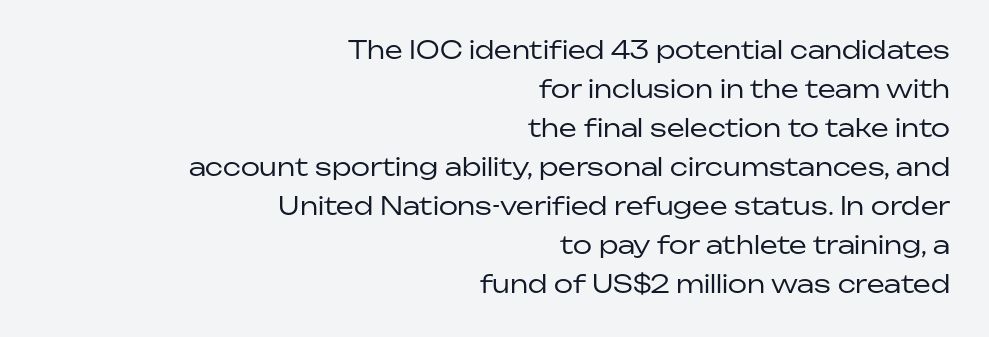
The image shows 25 px text type, upright; set right-aligned, normal line spacing (1.56x), normal letter spacing, not underlined.
